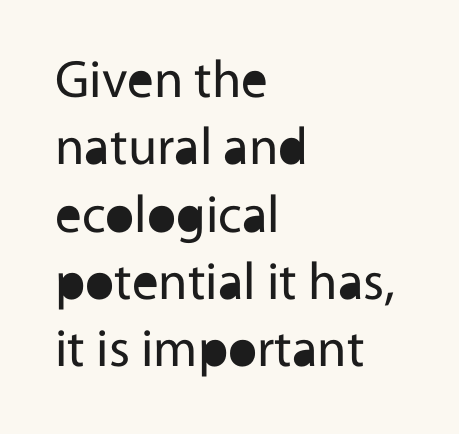
Q: Is the text bold? A: No.
Q: Is the text italic (slanted)? A: No, it is upright.
Q: Is the typeface a serif or a sans-serif typeface? A: Sans-serif.
Q: Is the text underlined? A: No.
Q: How is the paragraph aligned? A: Left-aligned.
Q: Is the spacing between letters normal or unusually wide? A: Normal.
Q: Is the spacing between lines tight, normal or loose? A: Normal.
Q: Width (condensed, normal, or wide)? A: Normal.
Q: x-height? A: Medium.
Q: Monospaced? A: No.
